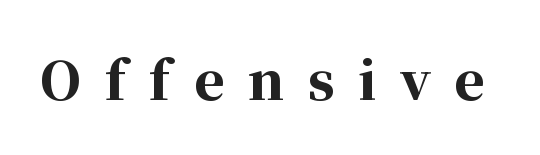
The image shows 52 px bold serif type, upright; set unusually wide letter spacing (+0.45 em), not underlined; high stroke contrast and a medium x-height.
